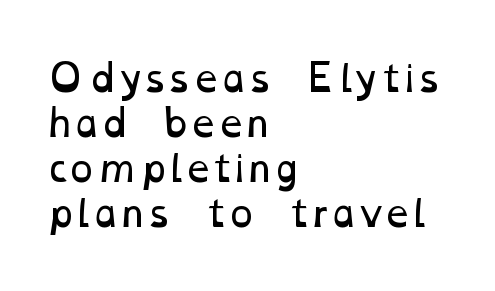
{"bold": "no", "weight": "regular", "width": "wide", "stroke_contrast": "low", "x_height": "medium", "monospaced": "no", "underline": "no", "align": "left", "line_spacing": "normal", "line_spacing_ratio": 1.25, "letter_spacing": "normal", "letter_spacing_em": 0.0, "glyph_px": 36}
